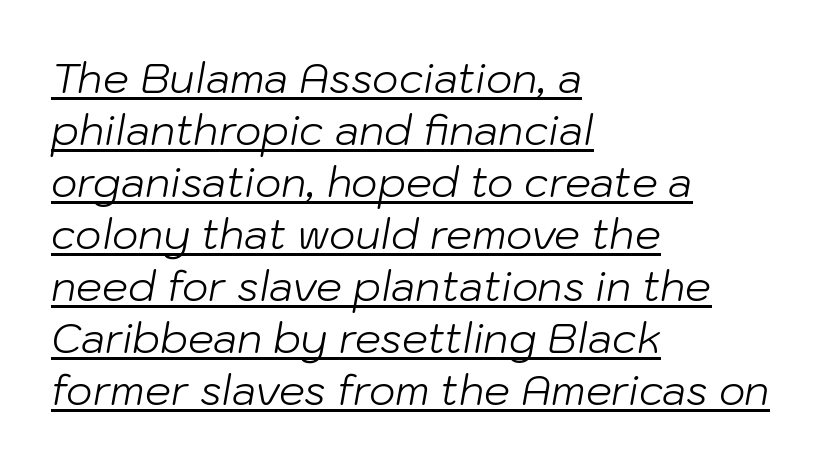
The image shows 41 px light type, italic (leaning right); set left-aligned, normal line spacing (1.27x), normal letter spacing, underlined; low stroke contrast and a medium x-height.
